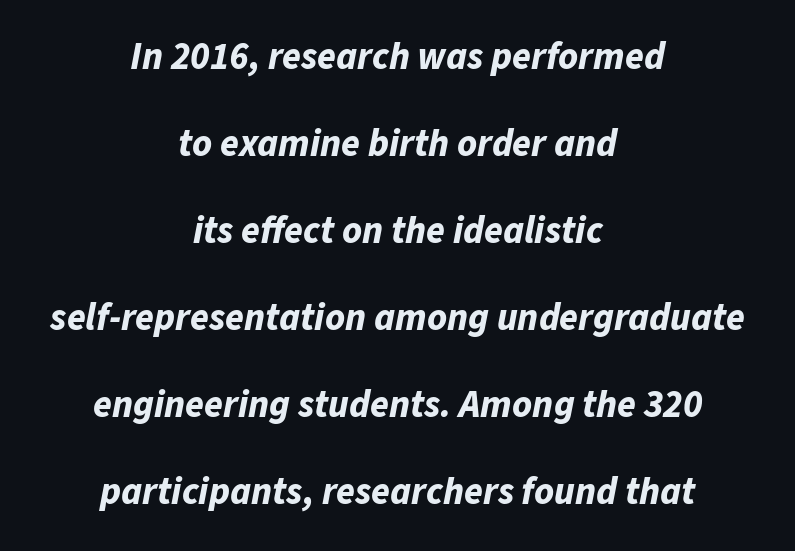
Alignment: centered. Each row of text sits above clean, open space. These lines keep a tight, regular rhythm from letter to letter. Students, observe: this is what heavily led, spacious text looks like. There's an unmistakable incline to the writing here. As a designer I'd log this as weight 700, bold.
